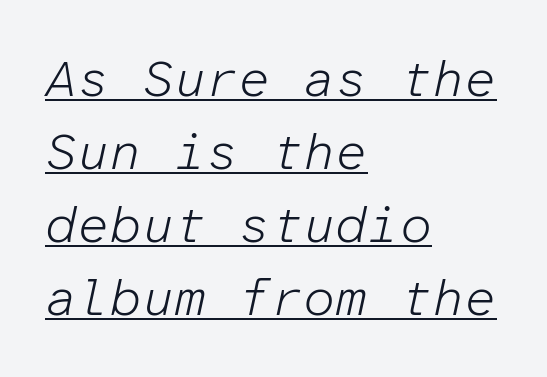
One glance says typical: line gaps are just what's usual. The rendering applies a slant to the glyphs. Heaviness? Minimal to ordinary, like unemphasized prose. The face used here is monospaced, like something from a code editor. The lines are quadded left. This rendering leaves character spacing at its baseline value.
